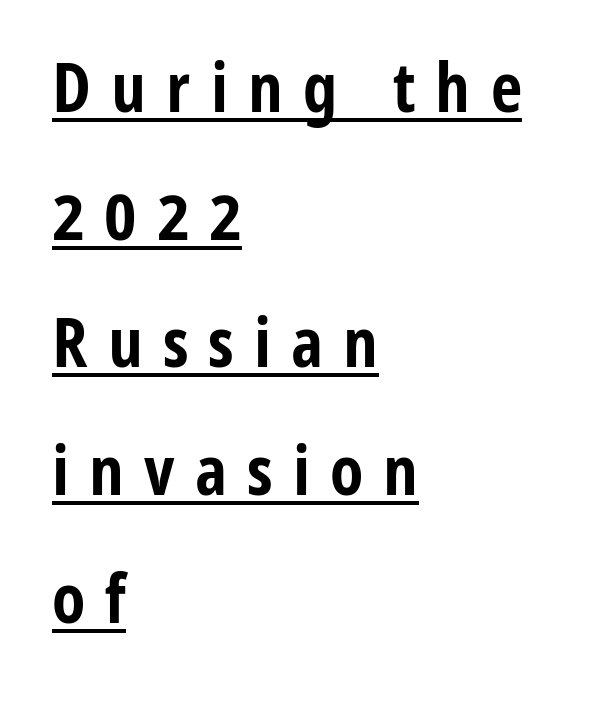
The image shows 69 px bold, condensed sans-serif type, upright; set left-aligned, line spacing 1.85x, unusually wide letter spacing (+0.29 em), underlined; low stroke contrast and a medium x-height.
